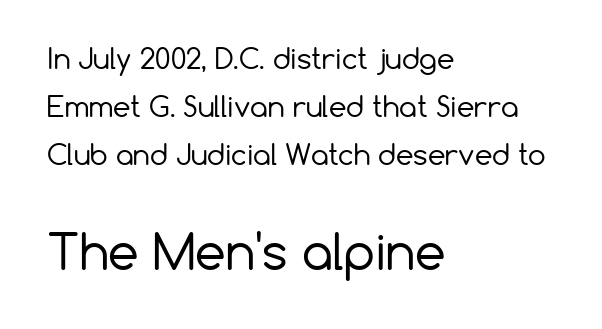
Q: Is the text bold? A: No.
Q: Is the text italic (slanted)? A: No, it is upright.
Q: Is the typeface a serif or a sans-serif typeface? A: Sans-serif.
Q: Is the text underlined? A: No.
Q: How is the paragraph aligned? A: Left-aligned.
Q: Is the spacing between letters normal or unusually wide? A: Normal.
Q: Which block of text is set in a larger size, the first (top) or the second (bottom)? A: The second (bottom) one.
Q: Width (condensed, normal, or wide)? A: Normal.
Q: Stroke contrast? A: Low.
Q: x-height? A: Medium.
Q: Monospaced? A: No.
